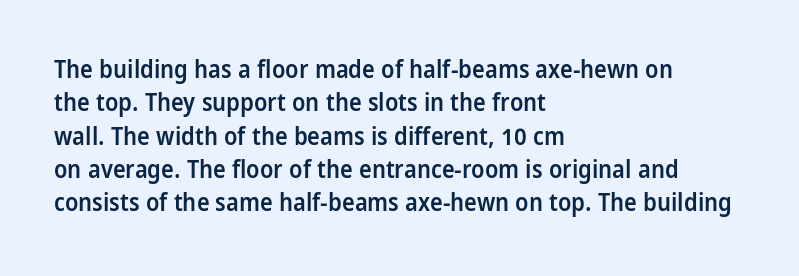
Q: Is the text bold? A: Semi-bold.
Q: Is the text italic (slanted)? A: No, it is upright.
Q: Is the text underlined? A: No.
Q: How is the paragraph aligned? A: Left-aligned.
Q: Is the spacing between letters normal or unusually wide? A: Normal.
Q: Is the spacing between lines tight, normal or loose? A: Normal.
